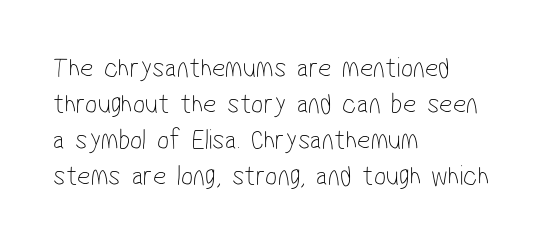
The characters are drawn with everyday or finer stroke widths. If you drew a ruler down the left edge, every line would touch it. The face used here is proportionally spaced, like ordinary book or web type. Classification — sans serif.
